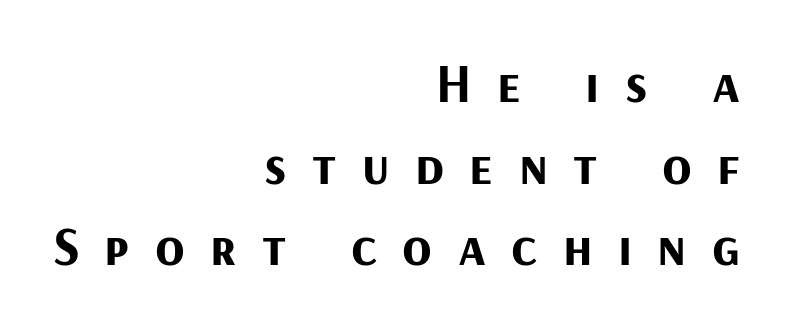
{"serif": "no", "italic": "no", "bold": "yes", "weight": "bold", "width": "normal", "stroke_contrast": "medium", "x_height": "medium", "monospaced": "no", "underline": "no", "align": "right", "line_spacing": "normal", "line_spacing_ratio": 1.51, "letter_spacing": "wide", "letter_spacing_em": 0.47, "glyph_px": 54}
